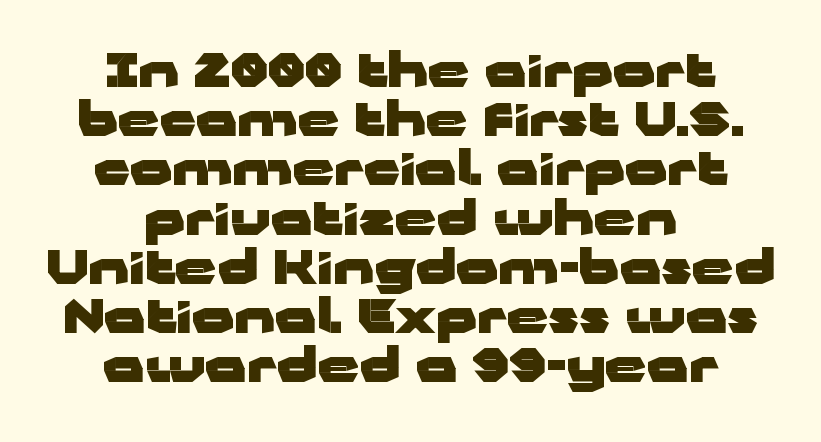
The axis of the letterforms is exactly vertical. Line spacing here is tight. The letters are bold, with thick, heavy strokes. The rag falls on both sides of this text block equally.
